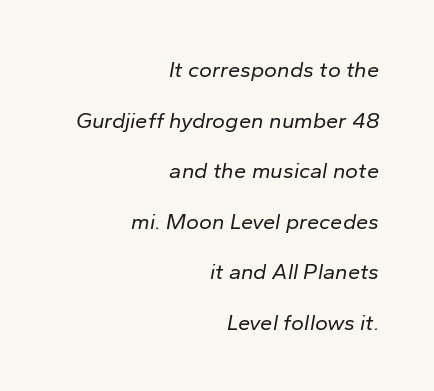
Q: Is the text bold? A: No.
Q: Is the text italic (slanted)? A: Yes, it leans right by about 10 degrees.
Q: Is the text underlined? A: No.
Q: How is the paragraph aligned? A: Right-aligned.
Q: Is the spacing between letters normal or unusually wide? A: Normal.
Q: Is the spacing between lines tight, normal or loose? A: Loose.
